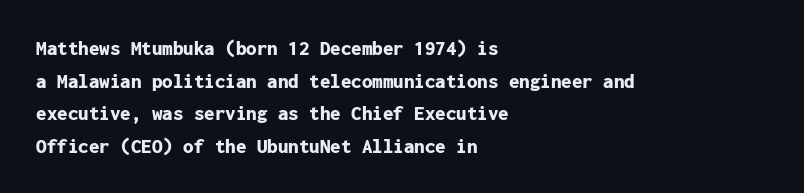
The rendering anchors every line to the left-hand side. In terms of posture, this sample is upright. This sample uses plain, unmodified letter spacing. The gap between lines stays unmarked.
